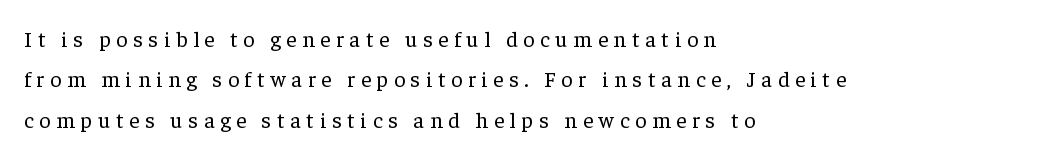
The image shows 22 px text type, upright; set left-aligned, line spacing 1.83x, unusually wide letter spacing (+0.26 em), not underlined.
